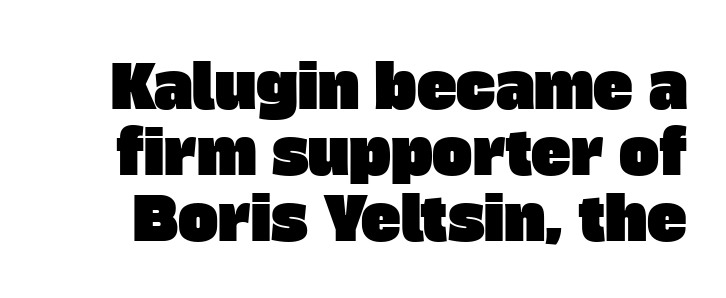
{"serif": "no", "width": "normal", "stroke_contrast": "low", "x_height": "large", "monospaced": "no", "underline": "no", "line_spacing": "tight", "line_spacing_ratio": 1.1, "letter_spacing": "normal", "letter_spacing_em": 0.0, "glyph_px": 60}
